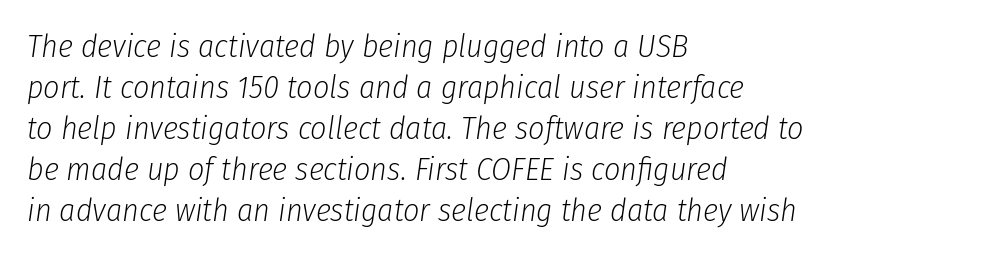
Q: Is the text bold? A: No.
Q: Is the text italic (slanted)? A: Yes, it leans right by about 8 degrees.
Q: Is the text underlined? A: No.
Q: How is the paragraph aligned? A: Left-aligned.
Q: Is the spacing between letters normal or unusually wide? A: Normal.
Q: Is the spacing between lines tight, normal or loose? A: Normal.
Q: Width (condensed, normal, or wide)? A: Condensed.
Q: Stroke contrast? A: Low.
Q: x-height? A: Medium.
Q: Monospaced? A: No.
